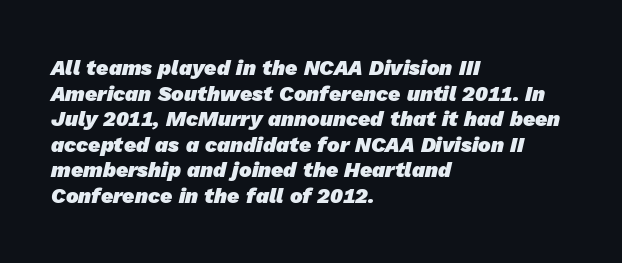
{"bold": "yes", "underline": "no", "align": "left", "line_spacing_ratio": 1.22, "letter_spacing": "normal", "letter_spacing_em": 0.0, "glyph_px": 21}
